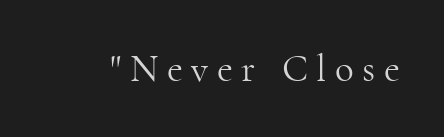
Q: Is the text bold? A: No.
Q: Is the text italic (slanted)? A: No, it is upright.
Q: Is the typeface a serif or a sans-serif typeface? A: Serif.
Q: Is the text underlined? A: No.
Q: Is the spacing between letters normal or unusually wide? A: Unusually wide.
Q: Width (condensed, normal, or wide)? A: Normal.
Q: Stroke contrast? A: High.
Q: x-height? A: Small.
Q: Monospaced? A: No.
